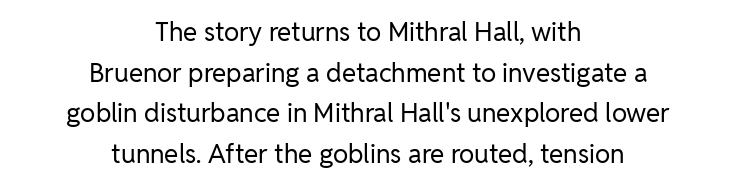
The letterforms sit shoulder to shoulder at normal distance. The block of text has a typical density, with ordinary space between rows. This is roman type, the default non-slanted kind. Compared with a flush-left layout, this one balances lines on the center instead.
